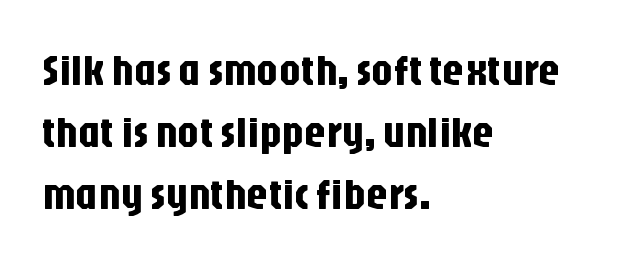
Q: Is the text italic (slanted)? A: No, it is upright.
Q: Is the typeface a serif or a sans-serif typeface? A: Sans-serif.
Q: Is the text underlined? A: No.
Q: How is the paragraph aligned? A: Left-aligned.
Q: Is the spacing between letters normal or unusually wide? A: Normal.
Q: Is the spacing between lines tight, normal or loose? A: Normal.
Q: Width (condensed, normal, or wide)? A: Condensed.
Q: Stroke contrast? A: Low.
Q: x-height? A: Large.
Q: Monospaced? A: No.
